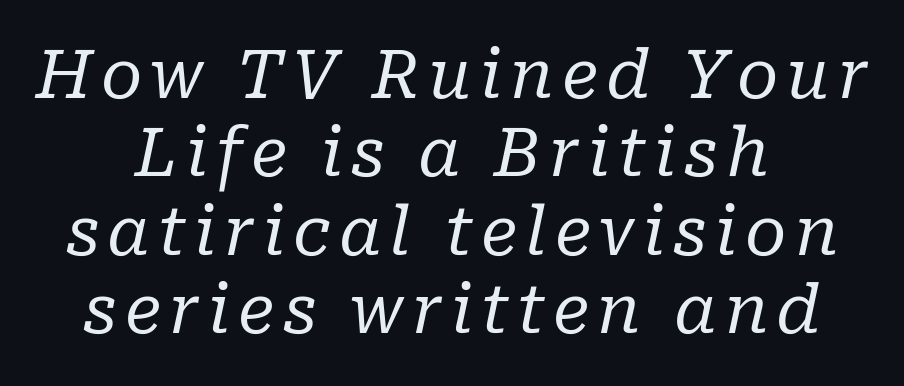
The image shows 67 px regular-weight serif type, italic (leaning right); set centered, line spacing 1.17x, not underlined; low stroke contrast and a medium x-height.
